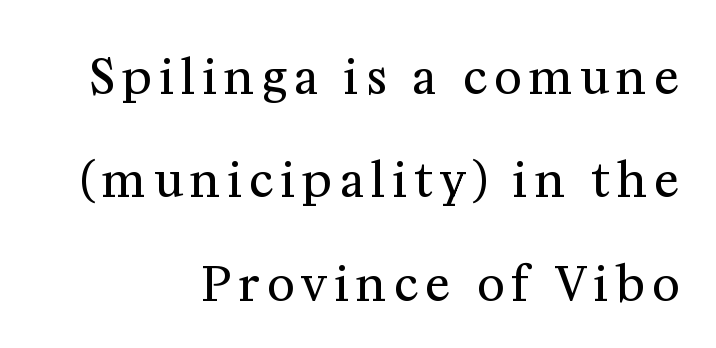
The image shows 47 px regular-weight serif type, upright; set right-aligned, loose line spacing (2.2x), not underlined; medium stroke contrast and a medium x-height.
